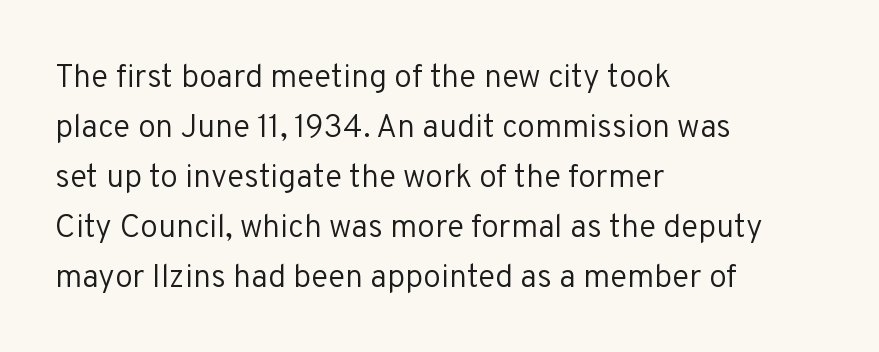
Q: Is the text bold? A: No.
Q: Is the text italic (slanted)? A: No, it is upright.
Q: Is the typeface a serif or a sans-serif typeface? A: Sans-serif.
Q: Is the text underlined? A: No.
Q: How is the paragraph aligned? A: Left-aligned.
Q: Is the spacing between letters normal or unusually wide? A: Normal.
Q: Is the spacing between lines tight, normal or loose? A: Normal.
Q: Width (condensed, normal, or wide)? A: Normal.
Q: Stroke contrast? A: Low.
Q: x-height? A: Medium.
Q: Monospaced? A: No.
